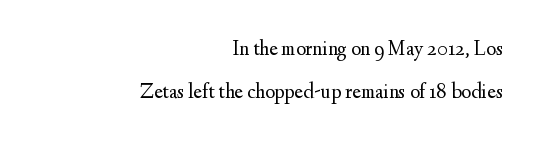
Q: Is the text bold? A: No.
Q: Is the text italic (slanted)? A: No, it is upright.
Q: Is the text underlined? A: No.
Q: How is the paragraph aligned? A: Right-aligned.
Q: Is the spacing between letters normal or unusually wide? A: Normal.
Q: Is the spacing between lines tight, normal or loose? A: Loose.
